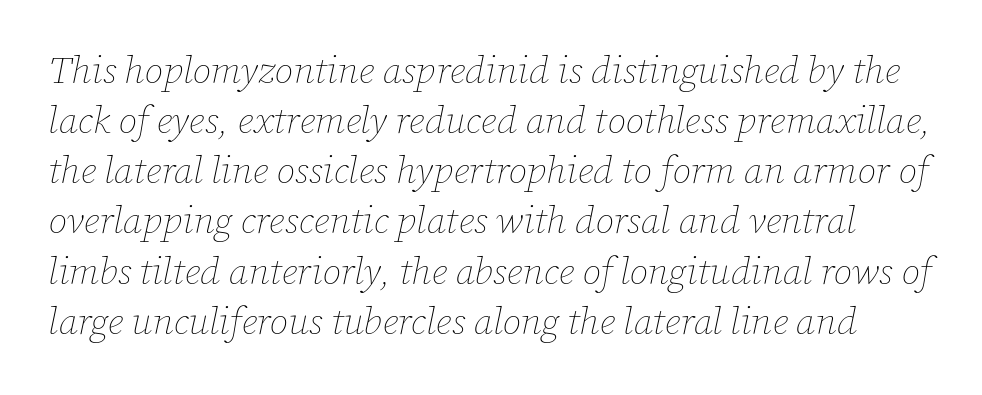
Q: Is the text bold? A: No.
Q: Is the text italic (slanted)? A: Yes, it leans right by about 12 degrees.
Q: Is the text underlined? A: No.
Q: Is the spacing between letters normal or unusually wide? A: Normal.
Q: Is the spacing between lines tight, normal or loose? A: Normal.
Q: Width (condensed, normal, or wide)? A: Normal.
Q: Stroke contrast? A: Low.
Q: x-height? A: Medium.
Q: Monospaced? A: No.
